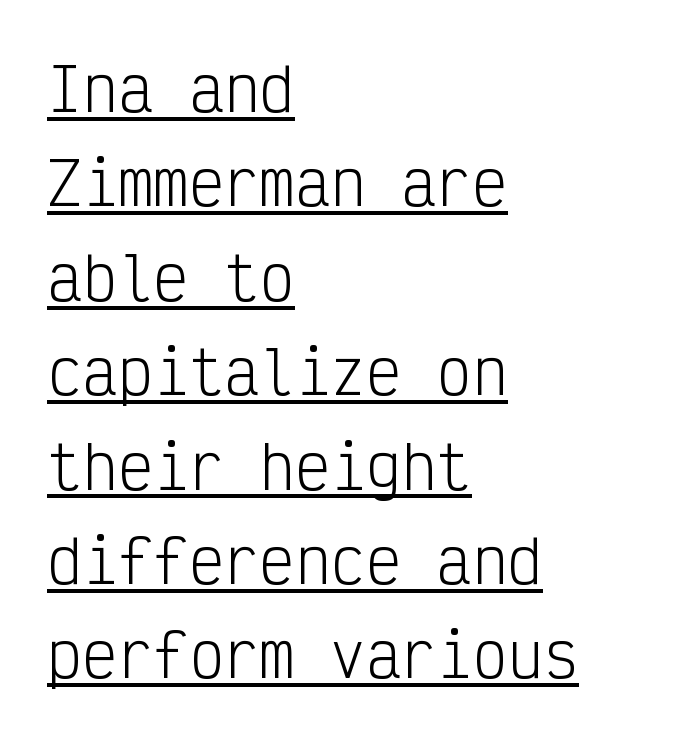
All the whitespace from short lines collects on the right. Look at the bottom of the vertical strokes: they stop flat, with no serifs. Regular leading. Words appear dense and cohesive because spacing is normal. This sample has the even, mechanical cadence of fixed-width lettering.
